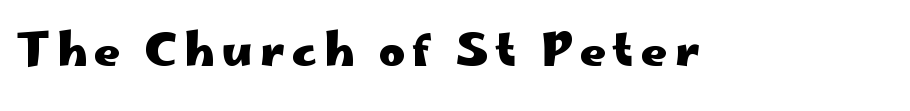
{"serif": "no", "italic": "no", "bold": "yes", "weight": "heavy", "width": "wide", "stroke_contrast": "low", "x_height": "small", "monospaced": "no", "underline": "no", "glyph_px": 45}
